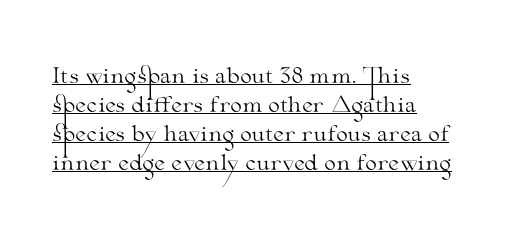
{"italic": "no", "bold": "no", "underline": "yes", "align": "left", "line_spacing": "normal", "line_spacing_ratio": 1.38, "letter_spacing": "normal", "letter_spacing_em": 0.0, "glyph_px": 21}
